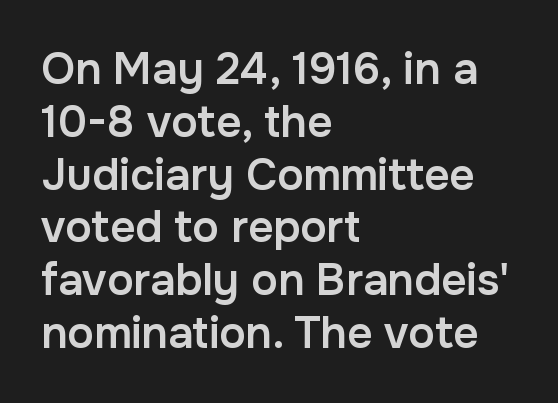
Q: Is the text bold? A: Semi-bold.
Q: Is the text italic (slanted)? A: No, it is upright.
Q: Is the typeface a serif or a sans-serif typeface? A: Sans-serif.
Q: Is the text underlined? A: No.
Q: How is the paragraph aligned? A: Left-aligned.
Q: Is the spacing between letters normal or unusually wide? A: Normal.
Q: Width (condensed, normal, or wide)? A: Normal.
Q: Stroke contrast? A: Low.
Q: x-height? A: Medium.
Q: Monospaced? A: No.
